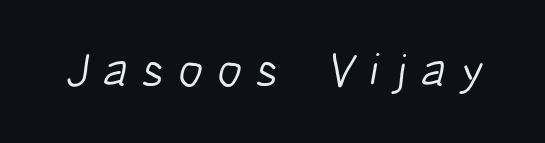
Observe the wide spacing: letters keep a clear distance from each other. The foot of each line stays bare and open. Does the type have serifs? No, each stem ends abruptly. A light-to-regular cut is what we see here. Character widths vary here, with narrow letters taking less room than wide ones.
